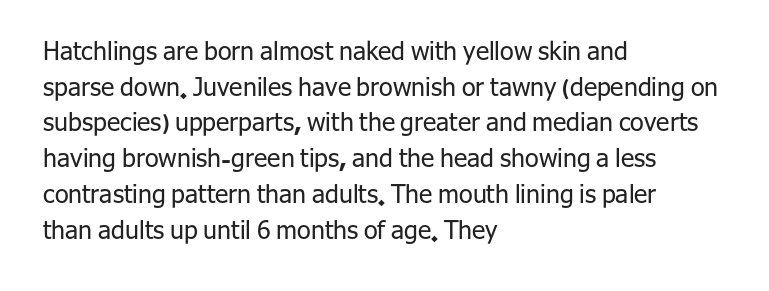
No word sits above an underline. These lines stack with their left ends in a neat column. The line-height multiplier appears to be the usual default. Ordinary non-slanted type is in use. Students, note that the glyphs here touch the page at normal intervals.
